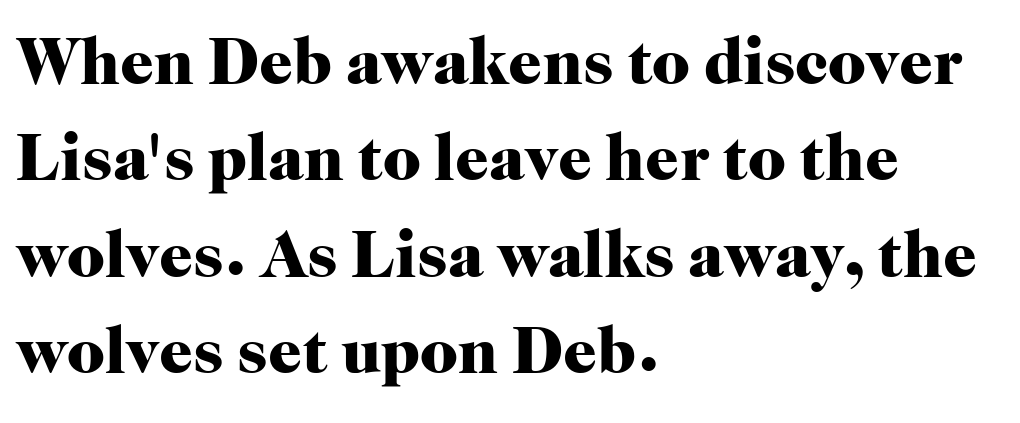
Q: Is the text bold? A: Yes.
Q: Is the text italic (slanted)? A: No, it is upright.
Q: Is the typeface a serif or a sans-serif typeface? A: Serif.
Q: Is the text underlined? A: No.
Q: How is the paragraph aligned? A: Left-aligned.
Q: Is the spacing between letters normal or unusually wide? A: Normal.
Q: Is the spacing between lines tight, normal or loose? A: Normal.
Q: Width (condensed, normal, or wide)? A: Normal.
Q: Stroke contrast? A: High.
Q: x-height? A: Medium.
Q: Monospaced? A: No.
